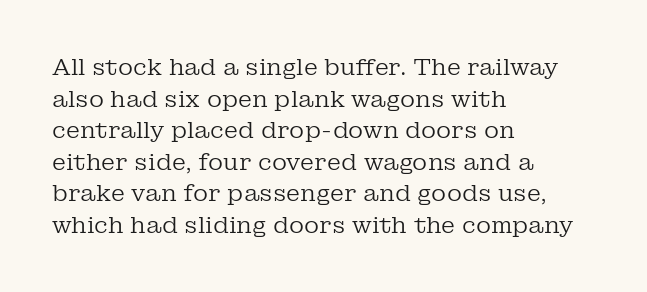
Q: Is the text bold? A: No.
Q: Is the text italic (slanted)? A: No, it is upright.
Q: Is the text underlined? A: No.
Q: How is the paragraph aligned? A: Left-aligned.
Q: Is the spacing between letters normal or unusually wide? A: Normal.
Q: Is the spacing between lines tight, normal or loose? A: Normal.
